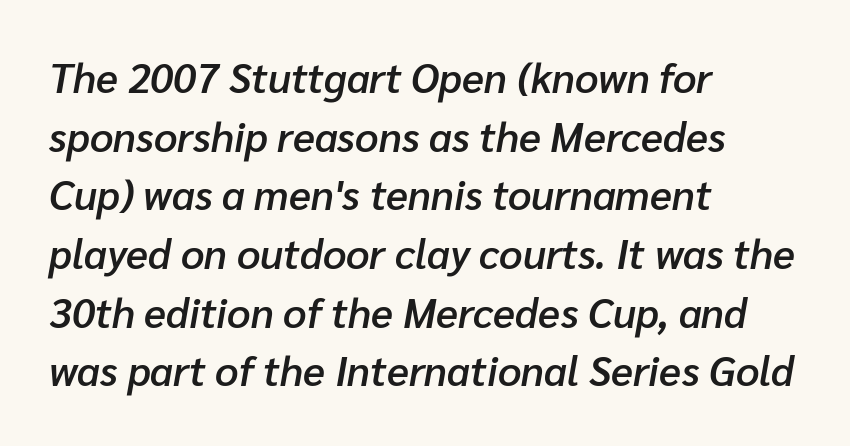
{"italic": "yes", "lean": "right", "slant_degrees": 10, "bold": "semi", "weight": "semibold", "width": "normal", "stroke_contrast": "low", "x_height": "medium", "monospaced": "no", "underline": "no", "align": "left", "line_spacing": "normal", "line_spacing_ratio": 1.43, "letter_spacing": "normal", "letter_spacing_em": 0.0, "glyph_px": 41}
